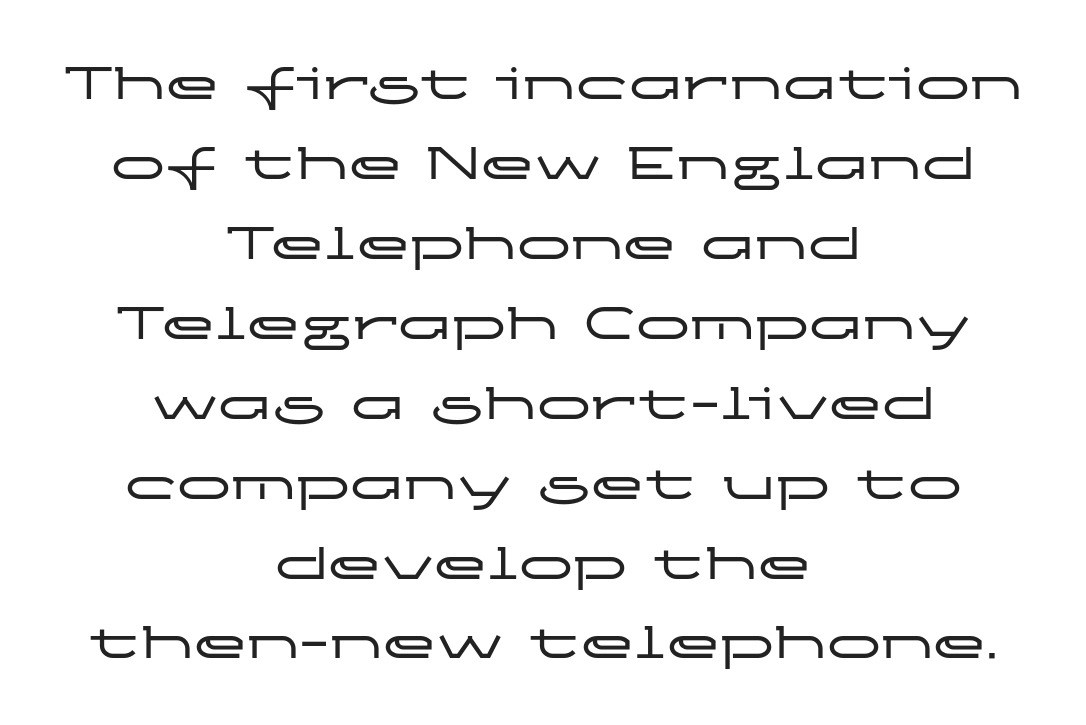
Q: Is the text italic (slanted)? A: No, it is upright.
Q: Is the typeface a serif or a sans-serif typeface? A: Sans-serif.
Q: Is the text underlined? A: No.
Q: How is the paragraph aligned? A: Centered.
Q: Is the spacing between letters normal or unusually wide? A: Normal.
Q: Is the spacing between lines tight, normal or loose? A: Normal.
Q: Width (condensed, normal, or wide)? A: Wide.
Q: Stroke contrast? A: Low.
Q: x-height? A: Medium.
Q: Monospaced? A: No.
